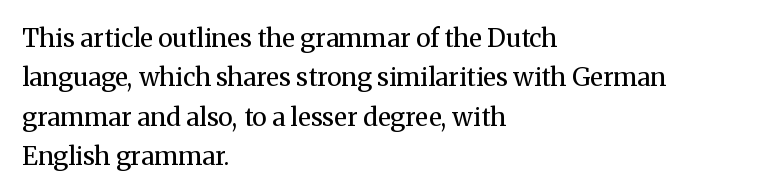
Q: Is the text bold? A: No.
Q: Is the text italic (slanted)? A: No, it is upright.
Q: Is the text underlined? A: No.
Q: How is the paragraph aligned? A: Left-aligned.
Q: Is the spacing between letters normal or unusually wide? A: Normal.
Q: Is the spacing between lines tight, normal or loose? A: Normal.
